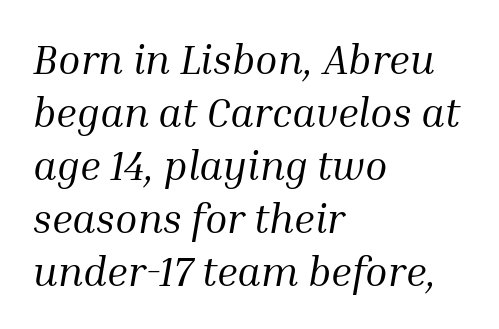
{"serif": "yes", "italic": "yes", "lean": "right", "slant_degrees": 10, "bold": "no", "weight": "regular", "width": "normal", "stroke_contrast": "medium", "x_height": "medium", "monospaced": "no", "underline": "no", "align": "left", "line_spacing": "normal", "line_spacing_ratio": 1.29, "letter_spacing": "normal", "letter_spacing_em": 0.0, "glyph_px": 41}
